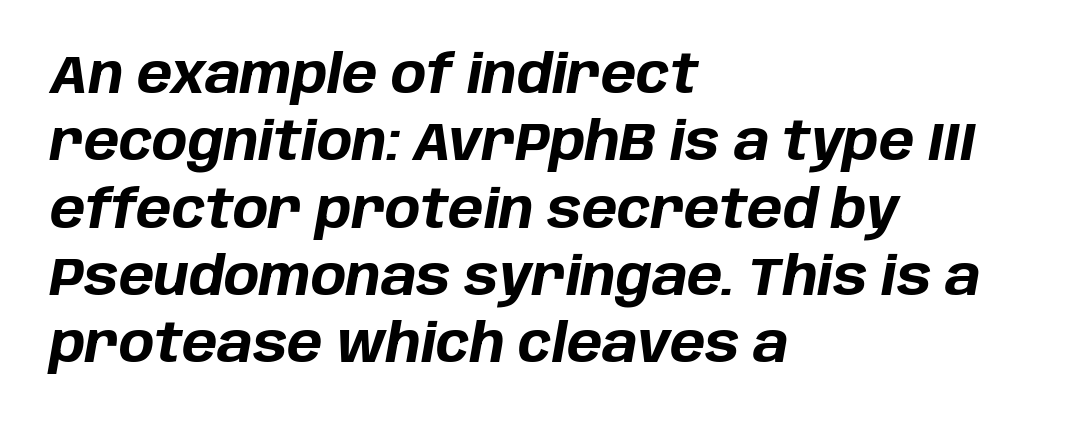
{"italic": "yes", "lean": "right", "slant_degrees": 10, "bold": "yes", "weight": "bold", "width": "normal", "stroke_contrast": "low", "x_height": "large", "monospaced": "no", "underline": "no", "align": "left", "line_spacing": "normal", "line_spacing_ratio": 1.27, "letter_spacing": "normal", "letter_spacing_em": 0.0, "glyph_px": 53}
